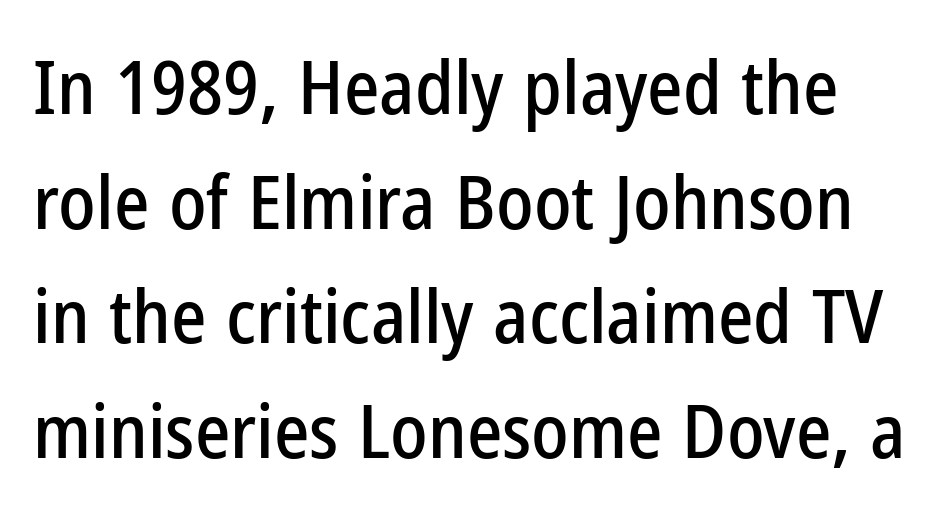
The image shows 75 px condensed sans-serif type, upright; set normal line spacing (1.53x), normal letter spacing, not underlined; low stroke contrast and a medium x-height.
